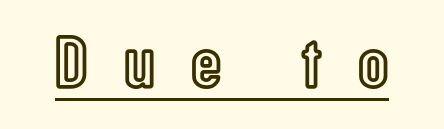
The image shows 75 px condensed type, upright; set unusually wide letter spacing (+0.48 em), underlined; a medium x-height.
